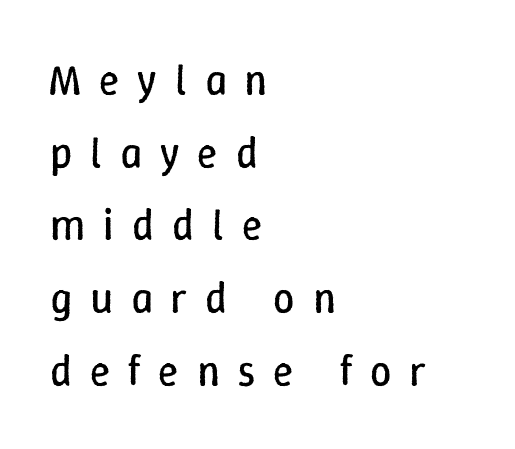
Horizontal bands of white between lines are of average thickness. You can tell it's not italic because the verticals are truly vertical. The compositor pushed each line to the left boundary. This rendering features lettering with no underline. Caption: face not bold, strokes unweighted. The rendering uses natural spacing where letterforms have individual widths.
